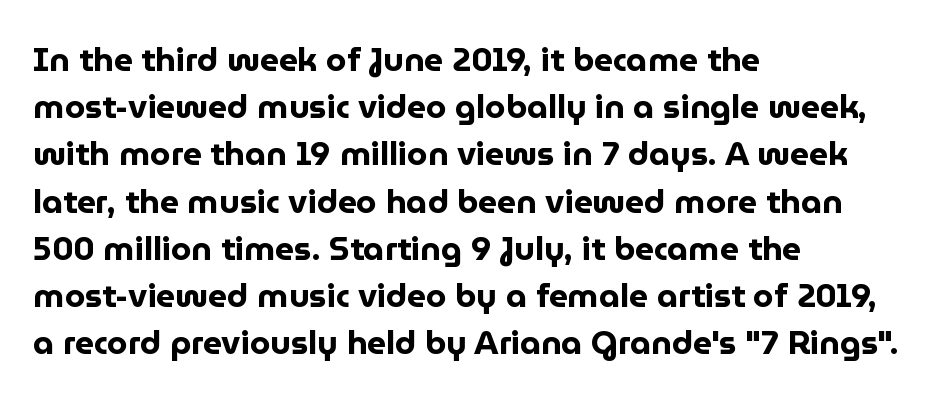
{"serif": "no", "italic": "no", "bold": "yes", "weight": "bold", "width": "normal", "stroke_contrast": "low", "x_height": "medium", "monospaced": "no", "underline": "no", "align": "left", "line_spacing": "normal", "line_spacing_ratio": 1.43, "letter_spacing": "normal", "letter_spacing_em": 0.0, "glyph_px": 33}
